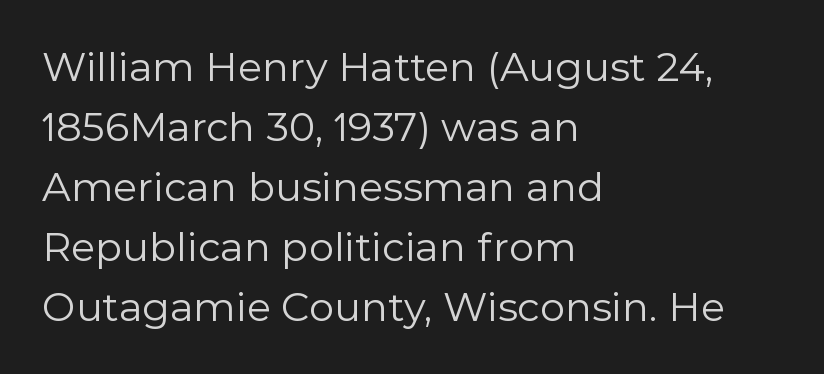
{"serif": "no", "italic": "no", "bold": "no", "weight": "regular", "width": "normal", "x_height": "medium", "monospaced": "no", "underline": "no", "align": "left", "line_spacing": "normal", "line_spacing_ratio": 1.5, "letter_spacing": "normal", "letter_spacing_em": 0.0, "glyph_px": 40}
